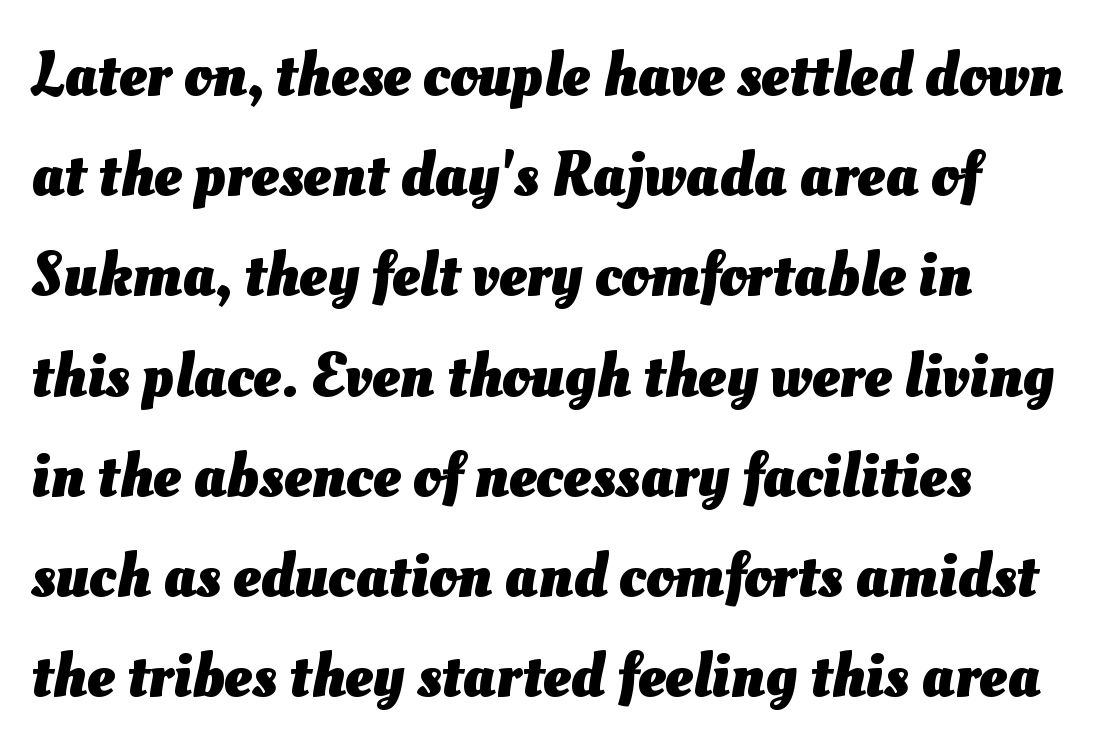
{"bold": "yes", "weight": "heavy", "width": "normal", "stroke_contrast": "medium", "x_height": "small", "monospaced": "no", "underline": "no", "line_spacing": "normal", "line_spacing_ratio": 1.59, "letter_spacing": "normal", "letter_spacing_em": 0.0, "glyph_px": 63}
